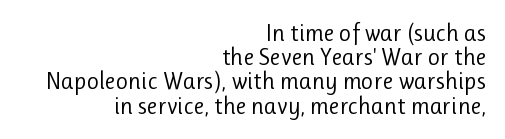
{"italic": "no", "bold": "no", "underline": "no", "align": "right", "line_spacing": "tight", "line_spacing_ratio": 1.01, "letter_spacing": "normal", "letter_spacing_em": 0.0, "glyph_px": 24}
